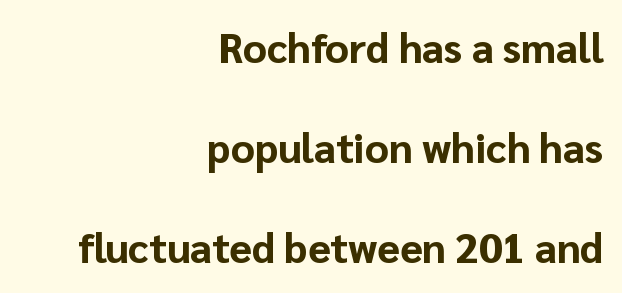
Is this a sans? Yes — the strokes have no serifs. These lines carry a lot of weight — the face is fully bold. Alignment: flush right. Observe the ordinary spacing: letters are neighbours, not strangers.
